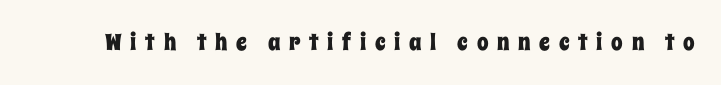
Q: Is the text italic (slanted)? A: No, it is upright.
Q: Is the text underlined? A: No.
Q: Is the spacing between letters normal or unusually wide? A: Unusually wide.
